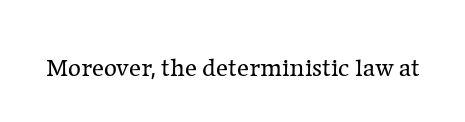
Q: Is the text bold? A: No.
Q: Is the text italic (slanted)? A: No, it is upright.
Q: Is the text underlined? A: No.
Q: Is the spacing between letters normal or unusually wide? A: Normal.
